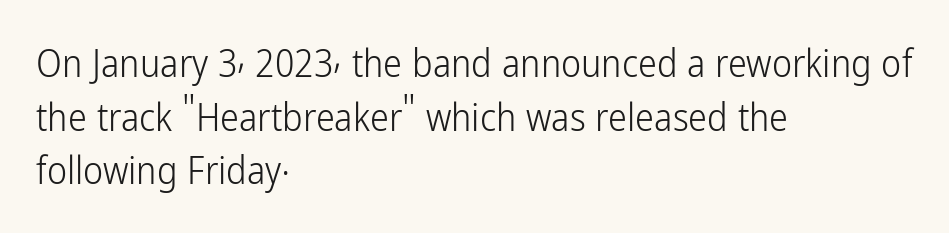
Q: Is the text bold? A: No.
Q: Is the text italic (slanted)? A: No, it is upright.
Q: Is the typeface a serif or a sans-serif typeface? A: Sans-serif.
Q: Is the text underlined? A: No.
Q: How is the paragraph aligned? A: Left-aligned.
Q: Is the spacing between letters normal or unusually wide? A: Normal.
Q: Is the spacing between lines tight, normal or loose? A: Normal.
Q: Width (condensed, normal, or wide)? A: Condensed.
Q: Stroke contrast? A: Low.
Q: x-height? A: Medium.
Q: Monospaced? A: No.
